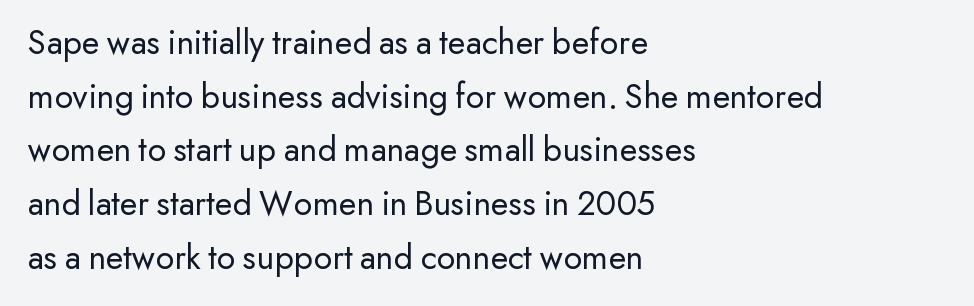
Q: Is the text bold? A: No.
Q: Is the text italic (slanted)? A: No, it is upright.
Q: Is the typeface a serif or a sans-serif typeface? A: Sans-serif.
Q: Is the text underlined? A: No.
Q: How is the paragraph aligned? A: Left-aligned.
Q: Is the spacing between letters normal or unusually wide? A: Normal.
Q: Is the spacing between lines tight, normal or loose? A: Normal.
Q: Width (condensed, normal, or wide)? A: Normal.
Q: Stroke contrast? A: Low.
Q: x-height? A: Small.
Q: Monospaced? A: No.
